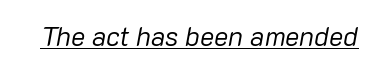
{"italic": "yes", "lean": "right", "slant_degrees": 10, "bold": "no", "underline": "yes", "letter_spacing": "normal", "letter_spacing_em": 0.0, "glyph_px": 27}
